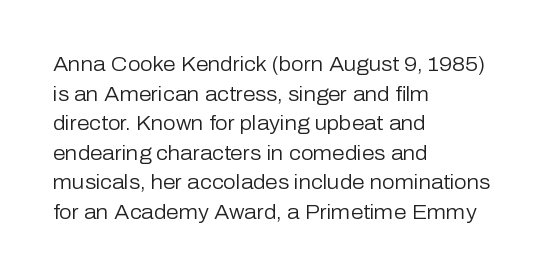
The image shows 20 px text type, upright; set left-aligned, normal line spacing (1.48x), normal letter spacing, not underlined.
